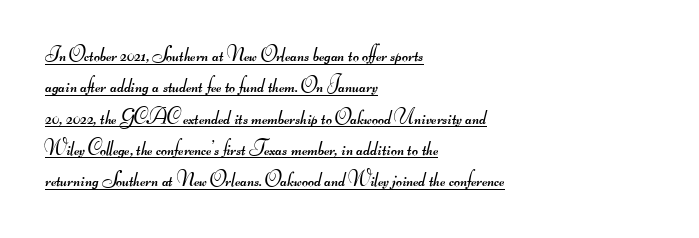
Q: Is the text bold? A: No.
Q: Is the text underlined? A: Yes.
Q: How is the paragraph aligned? A: Left-aligned.
Q: Is the spacing between letters normal or unusually wide? A: Normal.
Q: Is the spacing between lines tight, normal or loose? A: Normal.
